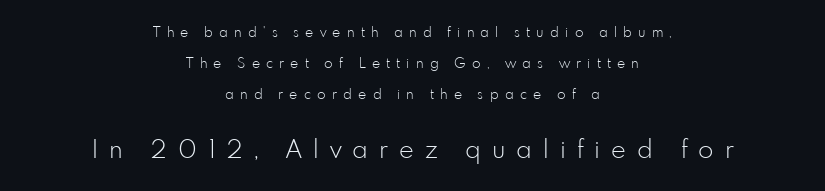
This rendering features lettering with no underline. Stems here are at most as thick as an everyday book face. Successive baselines arrive slowly, with a big drop between each. The horizontal fit of the characters is loose and conspicuously gappy.
